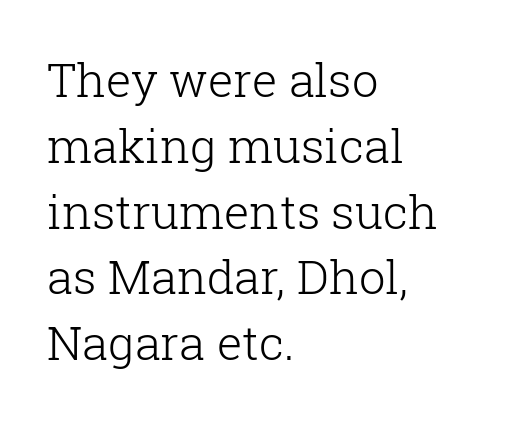
Notice how the stems are strictly vertical — no italics here. This sample uses a serif face. Descenders hang freely into open space. Does the leading feel generous? No, just average. The gaps between neighbouring characters are ordinary and unremarkable. Weight class: somewhere from thin through regular.
